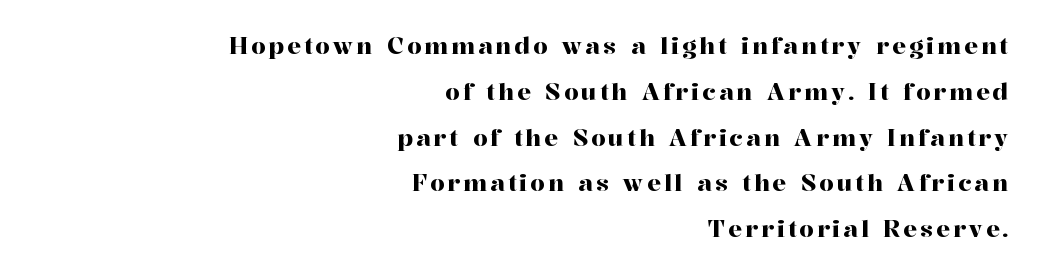
Q: Is the text italic (slanted)? A: No, it is upright.
Q: Is the text underlined? A: No.
Q: How is the paragraph aligned? A: Right-aligned.
Q: Is the spacing between lines tight, normal or loose? A: Loose.
